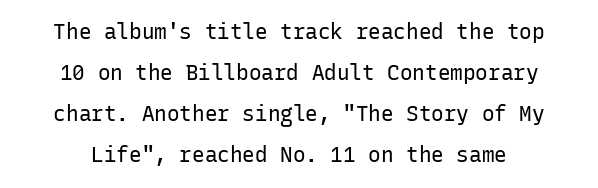
The image shows 21 px text type, upright; set loose line spacing (1.96x), normal letter spacing, not underlined.
